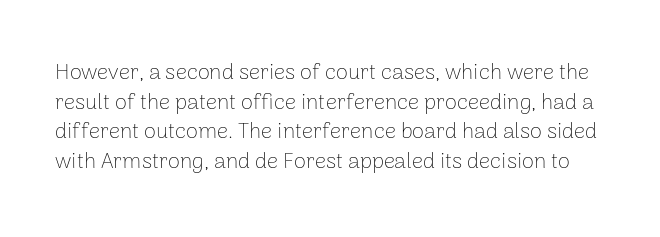
Q: Is the text bold? A: No.
Q: Is the text italic (slanted)? A: No, it is upright.
Q: Is the text underlined? A: No.
Q: Is the spacing between letters normal or unusually wide? A: Normal.
Q: Is the spacing between lines tight, normal or loose? A: Normal.
